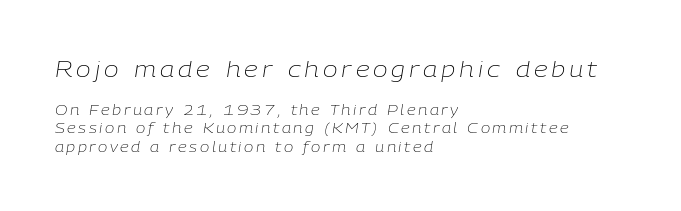
This layout puts the oversized block above and the modest block below. Notice how the stems are inclined rather than vertical — that's the hallmark of italics. Letters rest on an invisible, unmarked baseline. Short and long lines alike share a common starting point at left. Successive baselines arrive at the customary interval.
